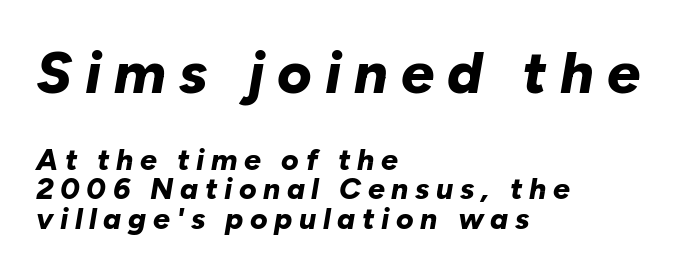
Q: Is the text bold? A: Yes.
Q: Is the text italic (slanted)? A: Yes, it leans right by about 10 degrees.
Q: Is the text underlined? A: No.
Q: How is the paragraph aligned? A: Left-aligned.
Q: Is the spacing between letters normal or unusually wide? A: Unusually wide.
Q: Is the spacing between lines tight, normal or loose? A: Tight.
Q: Which block of text is set in a larger size, the first (top) or the second (bottom)? A: The first (top) one.
Q: Width (condensed, normal, or wide)? A: Normal.
Q: Stroke contrast? A: Low.
Q: x-height? A: Medium.
Q: Monospaced? A: No.
